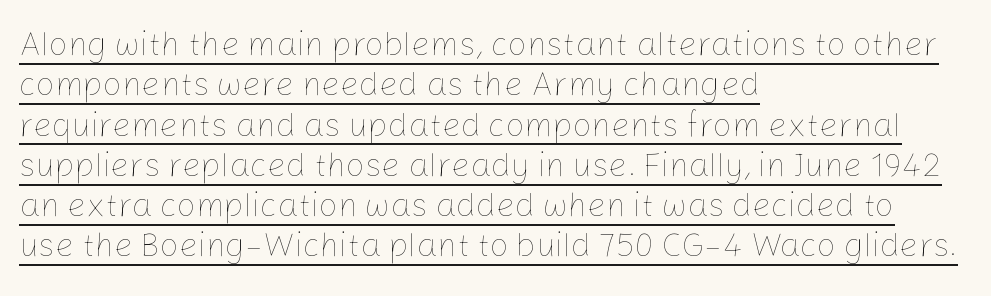
Looks like someone drew a line under every word here. Each line starts at the same left margin while the right side varies. The rendering uses natural spacing where letterforms have individual widths. Every stem runs plumb, perpendicular to the baseline. The face looks like a standard text weight, possibly lighter. Tracking value appears to be zero — textbook default spacing.
